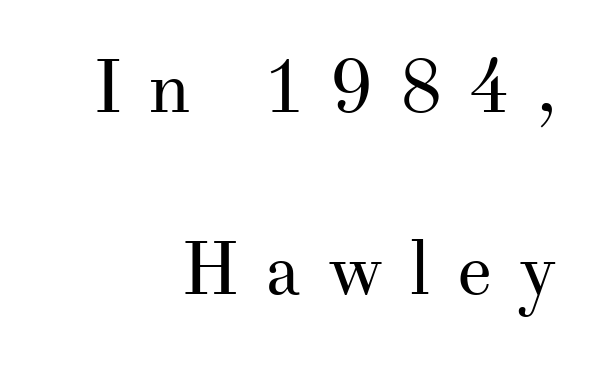
Q: Is the text bold? A: No.
Q: Is the text italic (slanted)? A: No, it is upright.
Q: Is the typeface a serif or a sans-serif typeface? A: Serif.
Q: Is the text underlined? A: No.
Q: How is the paragraph aligned? A: Right-aligned.
Q: Is the spacing between letters normal or unusually wide? A: Unusually wide.
Q: Is the spacing between lines tight, normal or loose? A: Loose.
Q: Width (condensed, normal, or wide)? A: Normal.
Q: Stroke contrast? A: Medium.
Q: x-height? A: Small.
Q: Monospaced? A: No.
